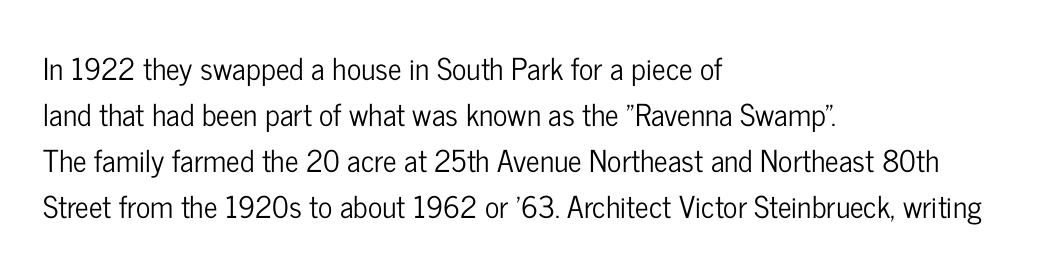
{"serif": "no", "italic": "no", "width": "condensed", "stroke_contrast": "low", "x_height": "medium", "monospaced": "no", "underline": "no", "align": "left", "line_spacing": "normal", "line_spacing_ratio": 1.53, "letter_spacing": "normal", "letter_spacing_em": 0.0, "glyph_px": 30}
